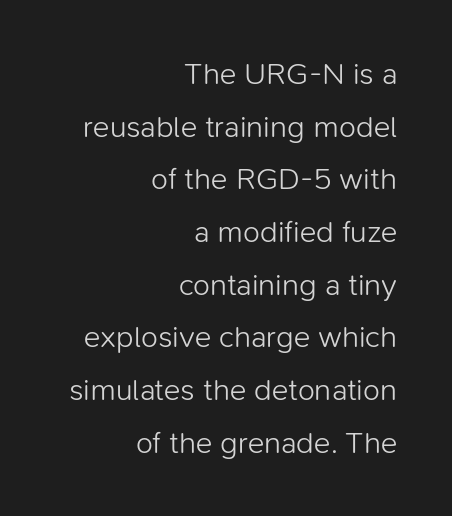
The image shows 31 px light sans-serif type, upright; set right-aligned, normal line spacing (1.7x), normal letter spacing, not underlined; low stroke contrast and a medium x-height.
